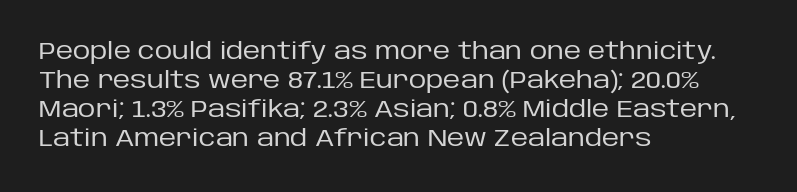
{"italic": "no", "bold": "no", "underline": "no", "align": "left", "line_spacing_ratio": 1.21, "letter_spacing": "normal", "letter_spacing_em": 0.0, "glyph_px": 24}
